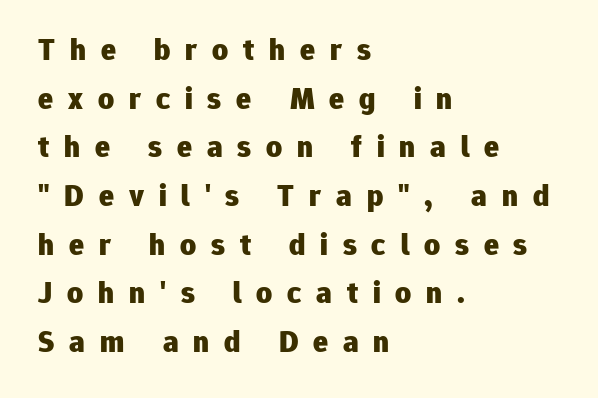
The image shows 31 px heavy sans-serif type, upright; set left-aligned, normal line spacing (1.57x), unusually wide letter spacing (+0.48 em), not underlined; low stroke contrast and a medium x-height.
